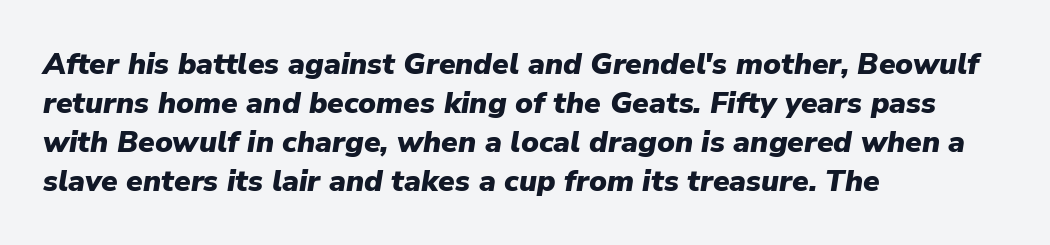
Q: Is the text bold? A: Yes.
Q: Is the text italic (slanted)? A: Yes, it leans right by about 9 degrees.
Q: Is the text underlined? A: No.
Q: How is the paragraph aligned? A: Left-aligned.
Q: Is the spacing between letters normal or unusually wide? A: Normal.
Q: Is the spacing between lines tight, normal or loose? A: Normal.
Q: Width (condensed, normal, or wide)? A: Normal.
Q: Stroke contrast? A: Low.
Q: x-height? A: Medium.
Q: Monospaced? A: No.
